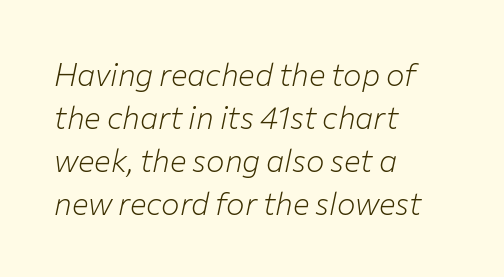
The passage shown is typed in a proportional face where columns would drift. Yep, that's italic — everything's leaning. The rendering anchors every line to the left-hand side. The horizontal fit of the characters is conventional and even.
